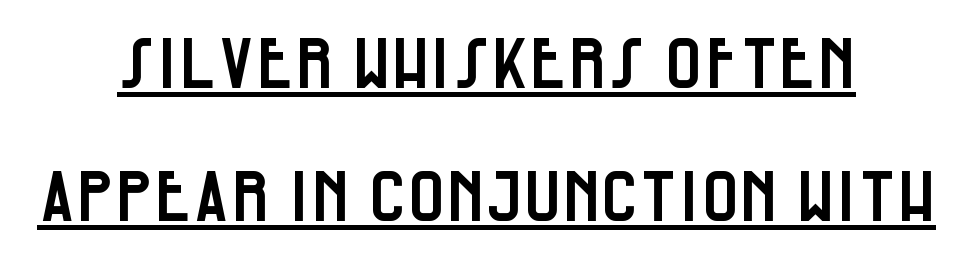
The image shows 69 px condensed sans-serif type, upright; set centered, loose line spacing (1.93x), normal letter spacing, underlined; low stroke contrast and a large x-height.
